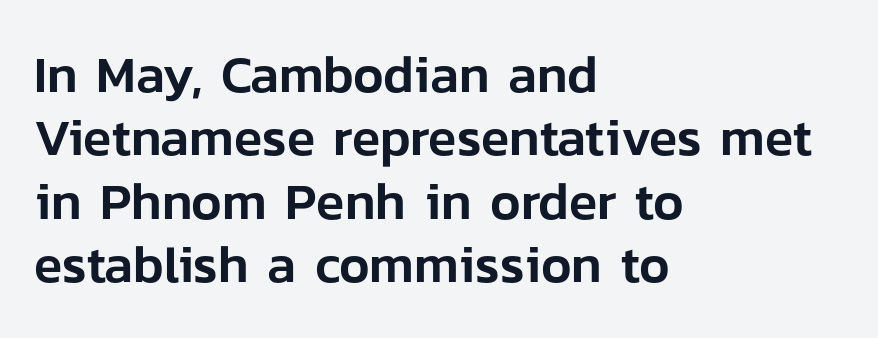
The image shows 52 px sans-serif type, upright; set left-aligned, line spacing 1.22x, normal letter spacing, not underlined; low stroke contrast and a medium x-height.
